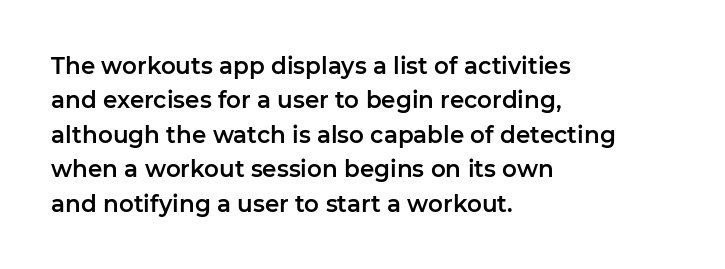
The specimen omits any rule beneath the text block's lines. The line-height multiplier appears to be the usual default. Posture: upright roman. The letters sit at their default tracking, neither squeezed nor spread.
